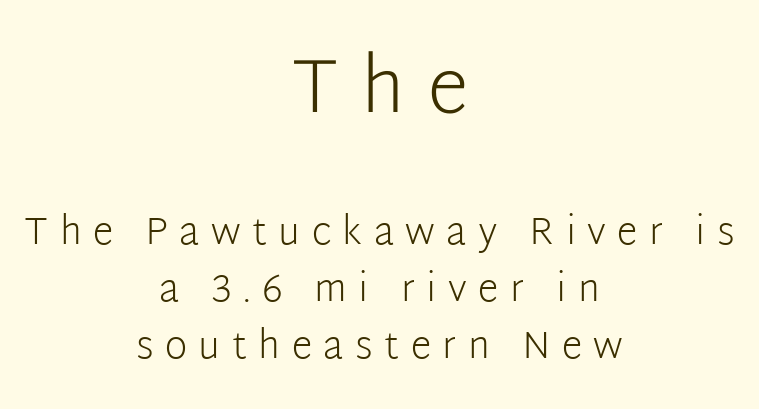
Q: Is the text bold? A: No.
Q: Is the text italic (slanted)? A: No, it is upright.
Q: Is the typeface a serif or a sans-serif typeface? A: Sans-serif.
Q: Is the text underlined? A: No.
Q: How is the paragraph aligned? A: Centered.
Q: Is the spacing between letters normal or unusually wide? A: Unusually wide.
Q: Is the spacing between lines tight, normal or loose? A: Normal.
Q: Which block of text is set in a larger size, the first (top) or the second (bottom)? A: The first (top) one.
Q: Width (condensed, normal, or wide)? A: Normal.
Q: Stroke contrast? A: Low.
Q: x-height? A: Medium.
Q: Monospaced? A: No.
